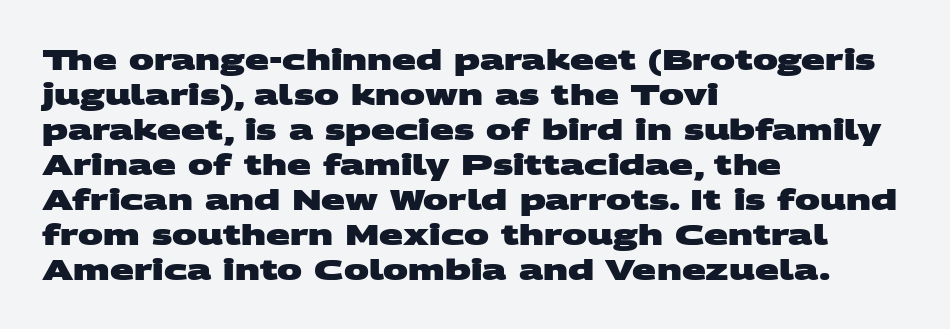
{"serif": "no", "bold": "yes", "weight": "heavy", "width": "wide", "stroke_contrast": "medium", "x_height": "large", "monospaced": "no", "underline": "no", "align": "left", "line_spacing": "normal", "line_spacing_ratio": 1.25, "letter_spacing": "normal", "letter_spacing_em": 0.0, "glyph_px": 28}
